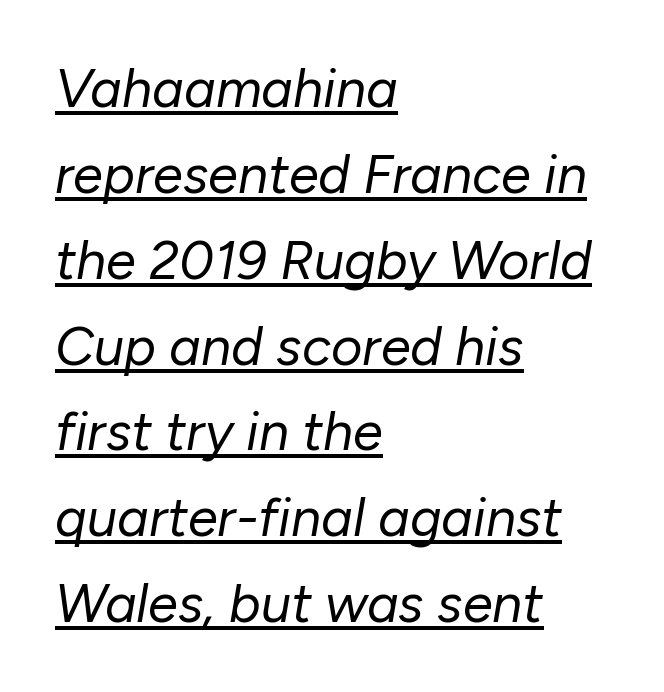
Q: Is the text bold? A: No.
Q: Is the text italic (slanted)? A: Yes, it leans right by about 10 degrees.
Q: Is the text underlined? A: Yes.
Q: How is the paragraph aligned? A: Left-aligned.
Q: Is the spacing between letters normal or unusually wide? A: Normal.
Q: Is the spacing between lines tight, normal or loose? A: Normal.
Q: Width (condensed, normal, or wide)? A: Normal.
Q: Stroke contrast? A: Low.
Q: x-height? A: Medium.
Q: Monospaced? A: No.
